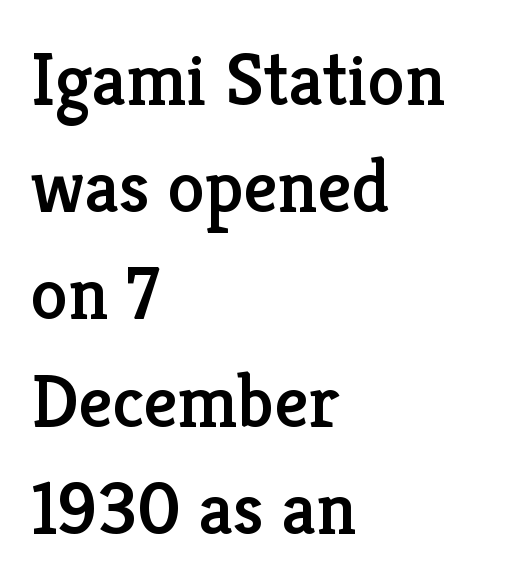
The image shows 75 px serif type, upright; set left-aligned, normal line spacing (1.43x), normal letter spacing, not underlined; low stroke contrast and a medium x-height.
